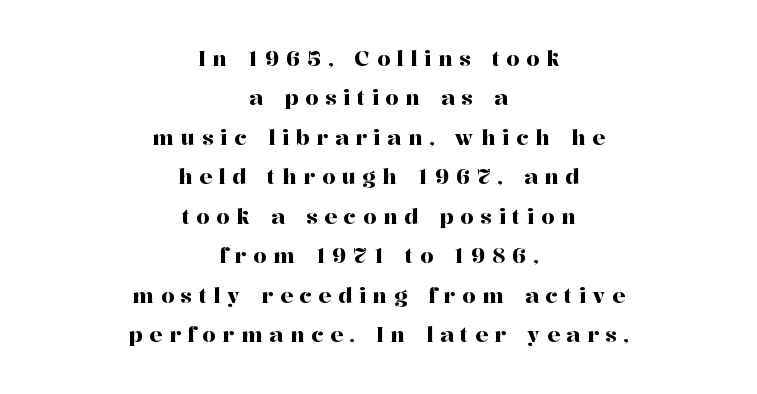
These lines were composed using upright roman letters. Nobody drew a line under any word here. If you folded the block vertically in half, each line would mirror itself in length. The face used here is rendered with a markedly widened letterfit.
